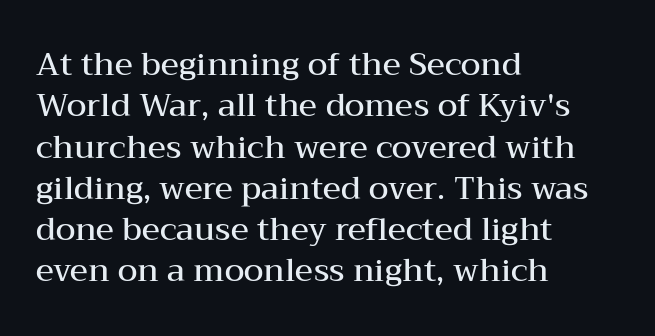
{"serif": "yes", "italic": "no", "bold": "semi", "weight": "semibold", "width": "wide", "stroke_contrast": "medium", "x_height": "medium", "monospaced": "no", "underline": "no", "align": "left", "line_spacing": "normal", "line_spacing_ratio": 1.29, "letter_spacing": "normal", "letter_spacing_em": 0.0, "glyph_px": 32}
